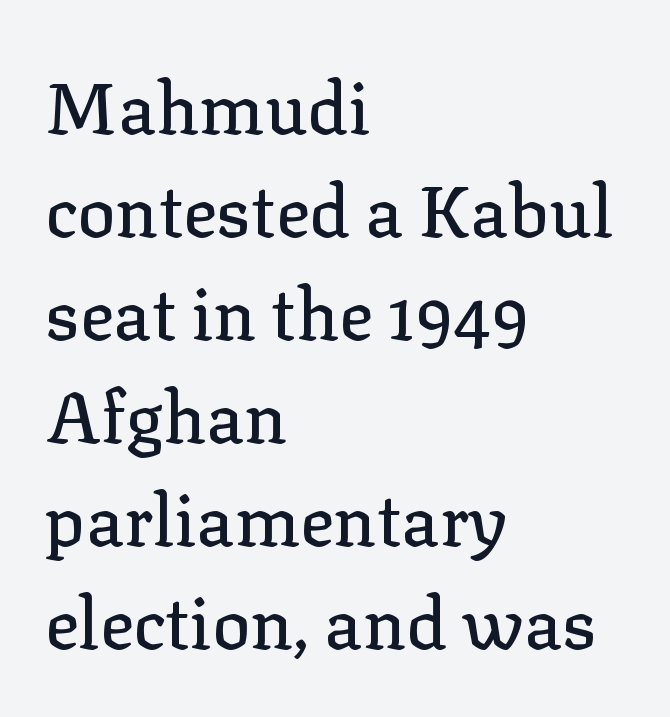
The image shows 71 px serif type, upright; set left-aligned, normal line spacing (1.45x), normal letter spacing, not underlined; low stroke contrast and a medium x-height.
